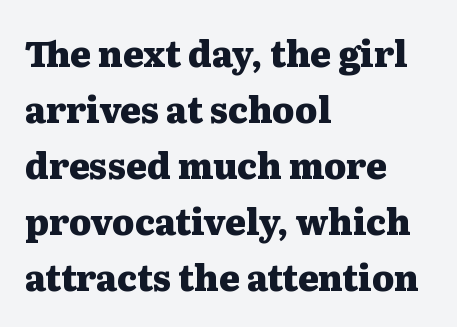
{"serif": "yes", "italic": "no", "bold": "yes", "weight": "heavy", "width": "wide", "stroke_contrast": "medium", "x_height": "medium", "monospaced": "no", "underline": "no", "align": "left", "line_spacing": "normal", "line_spacing_ratio": 1.6, "letter_spacing": "normal", "letter_spacing_em": 0.0, "glyph_px": 35}
